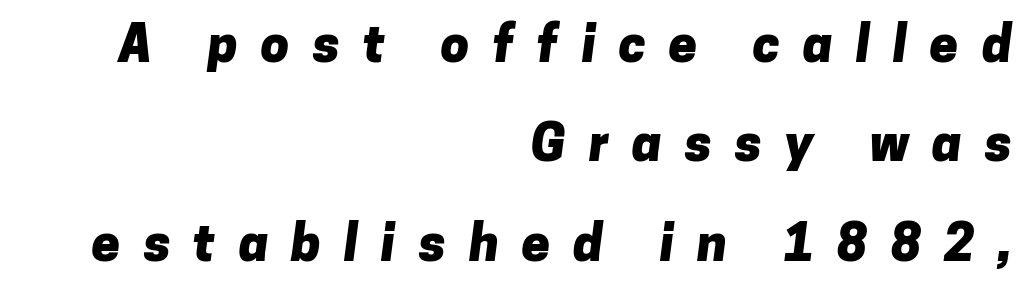
The image shows 51 px heavy sans-serif type; set right-aligned, loose line spacing (1.95x), unusually wide letter spacing (+0.45 em), not underlined; low stroke contrast and a medium x-height.
